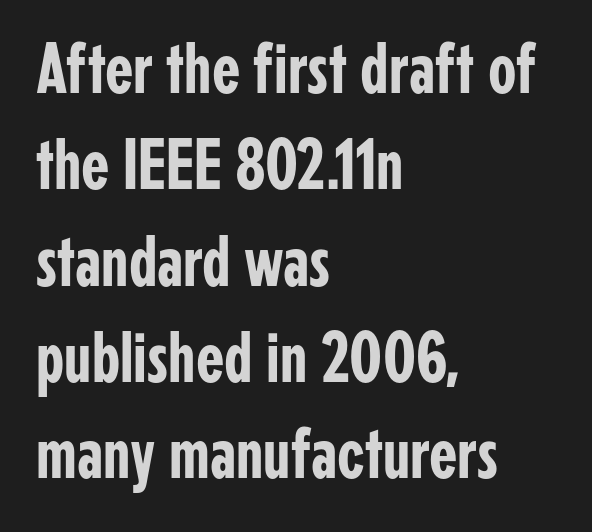
If you measured baseline to baseline, you'd find a middling distance. Character widths vary here, with narrow letters taking less room than wide ones. Quick note: not italic, upright. Serifs: no, the terminals of the letterforms are clean. Lines of text with bare space underneath.
